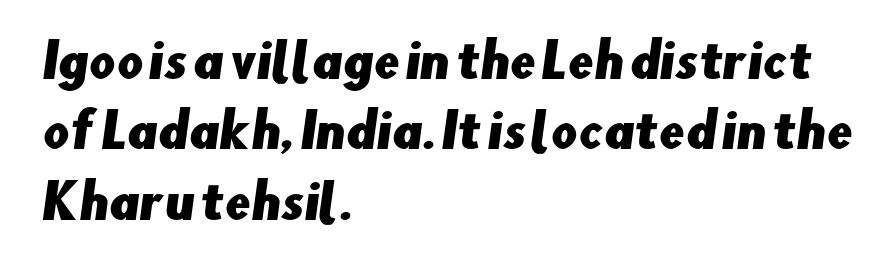
Spacing verdict: proportional, widths tailored to each character. Type without underlining. Compared with typical paragraphs, the rows here are spaced about the same. Stroke terminals: plain, sans-serif. The face used here is rendered with its standard letterfit.
